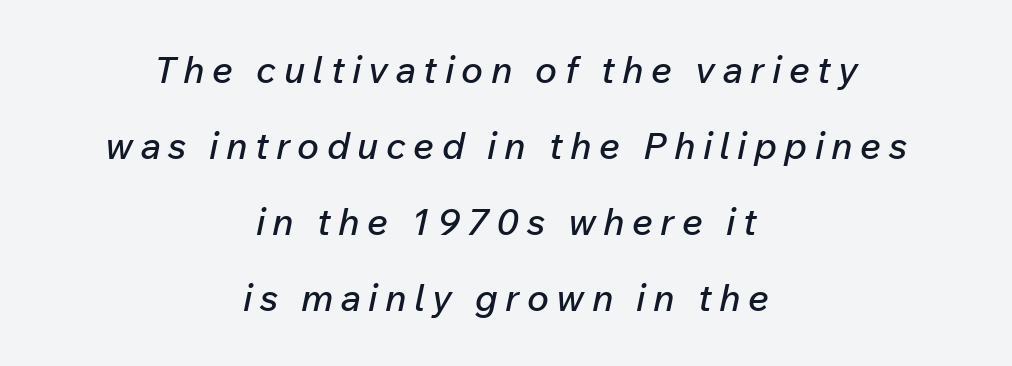
You could fit nearly another row in the gap between these rows. Rendered with sloped, italic letterforms. Students, note that the glyphs here are deliberately spaced far apart. Descenders hang freely into open space.
